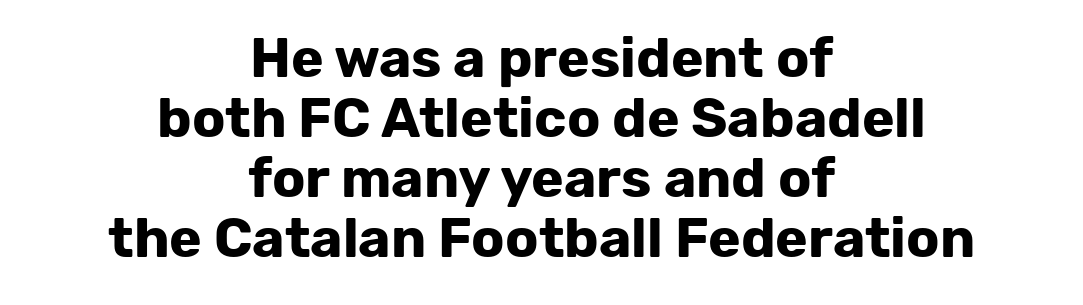
Q: Is the text bold? A: Yes.
Q: Is the text italic (slanted)? A: No, it is upright.
Q: Is the typeface a serif or a sans-serif typeface? A: Sans-serif.
Q: Is the text underlined? A: No.
Q: How is the paragraph aligned? A: Centered.
Q: Is the spacing between letters normal or unusually wide? A: Normal.
Q: Is the spacing between lines tight, normal or loose? A: Tight.
Q: Width (condensed, normal, or wide)? A: Normal.
Q: Stroke contrast? A: Low.
Q: x-height? A: Medium.
Q: Monospaced? A: No.
